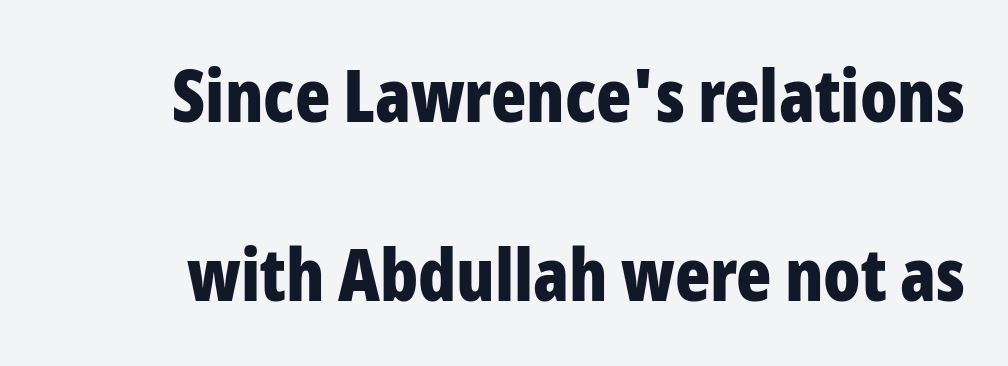
I'd call this a sans setting — the letters go barefoot. Proportional: the letters do not fall into vertical columns. The passage shown is not underscored anywhere. Pretty heavy lettering here — definitely bold. The rendering keeps characters at their native spacing.
